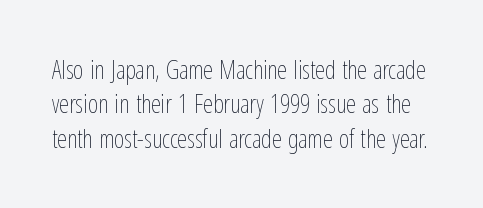
Q: Is the text bold? A: No.
Q: Is the text italic (slanted)? A: No, it is upright.
Q: Is the text underlined? A: No.
Q: Is the spacing between letters normal or unusually wide? A: Normal.
Q: Is the spacing between lines tight, normal or loose? A: Normal.
